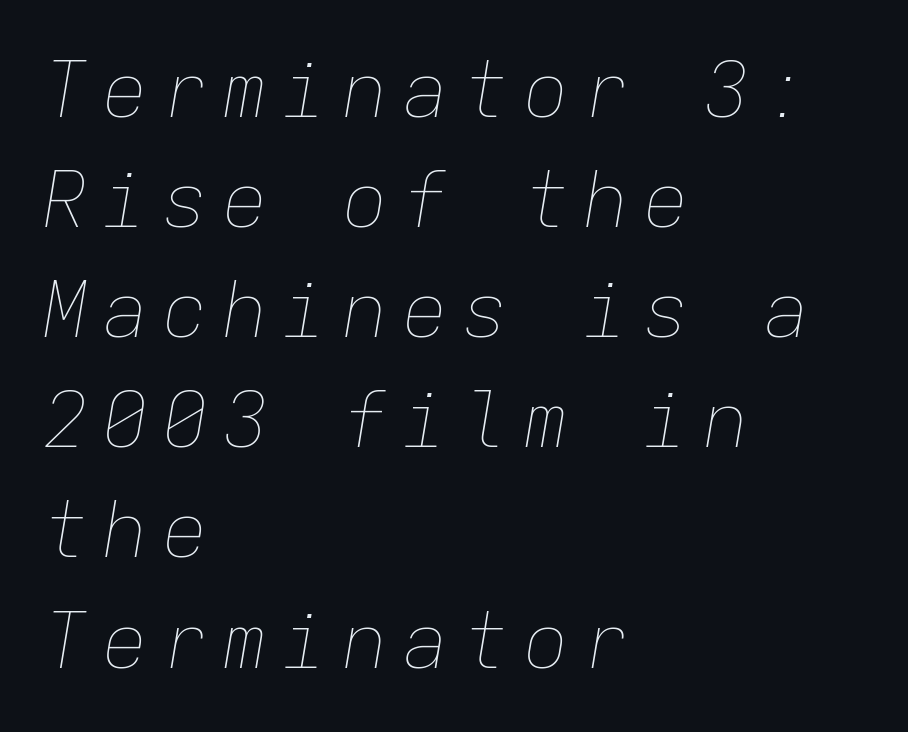
{"italic": "yes", "lean": "right", "slant_degrees": 9, "bold": "no", "weight": "thin", "width": "normal", "stroke_contrast": "low", "x_height": "medium", "monospaced": "yes", "underline": "no", "align": "left", "line_spacing": "normal", "line_spacing_ratio": 1.43, "glyph_px": 77}
